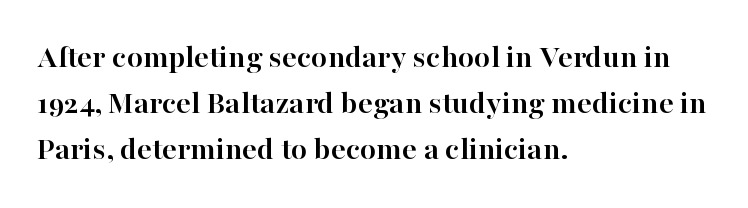
The image shows 33 px semibold serif type, upright; set left-aligned, normal line spacing (1.4x), normal letter spacing, not underlined; high stroke contrast and a medium x-height.
